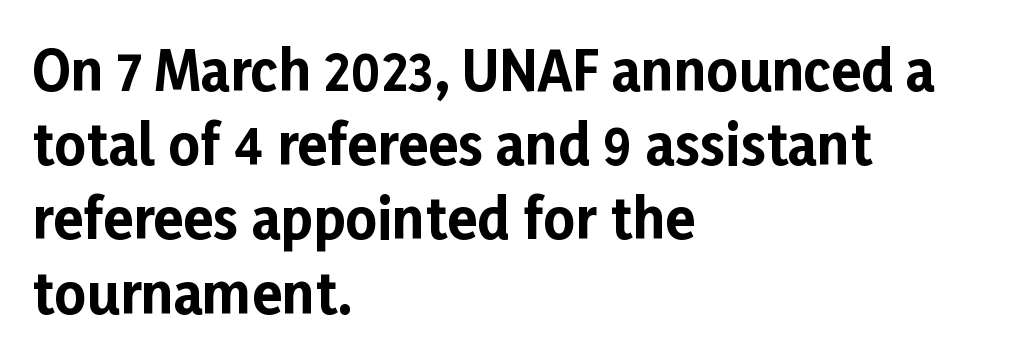
{"serif": "no", "italic": "no", "bold": "yes", "weight": "bold", "width": "normal", "stroke_contrast": "low", "x_height": "medium", "monospaced": "no", "underline": "no", "align": "left", "line_spacing": "normal", "line_spacing_ratio": 1.35, "letter_spacing": "normal", "letter_spacing_em": 0.0, "glyph_px": 55}
